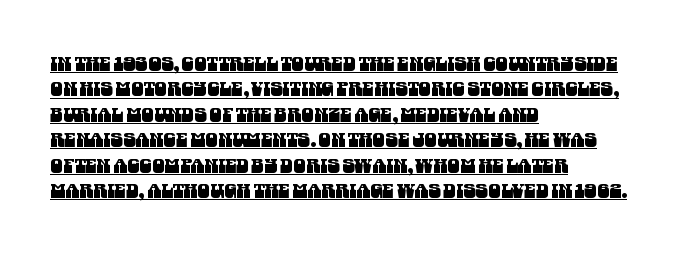
Q: Is the text underlined? A: Yes.
Q: How is the paragraph aligned? A: Left-aligned.
Q: Is the spacing between letters normal or unusually wide? A: Normal.
Q: Is the spacing between lines tight, normal or loose? A: Normal.
